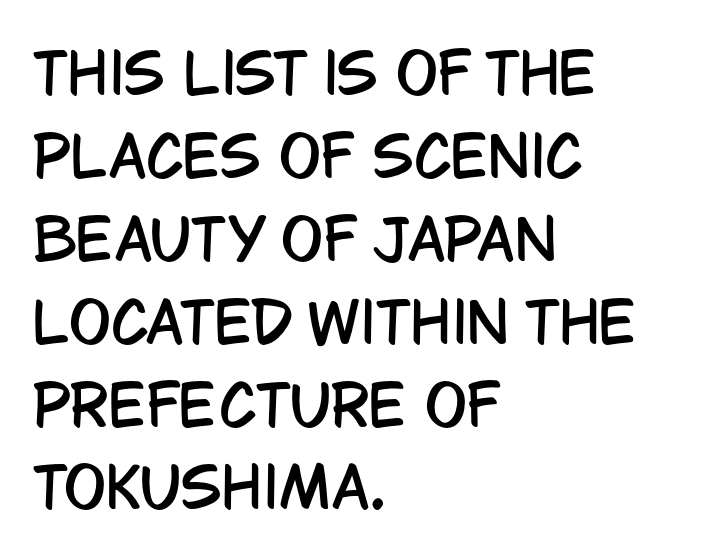
The lines are quadded left. Nothing unusual about the tracking: characters are spaced as the font intends. Check under the words: just untouched page. Baseline-to-baseline distance is the conventional proportion of letter height. Grotesque or geometric, the face here clearly has no serifs.
